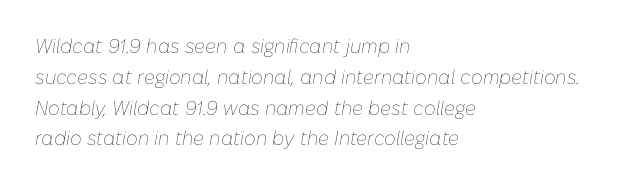
Designer's note — italics engaged. Stems here are at most as thick as an everyday book face. Notice how descenders clear the ascenders below comfortably — that's standard leading. A typesetter would call this zero additional tracking. The space directly below the letters is spotless.
